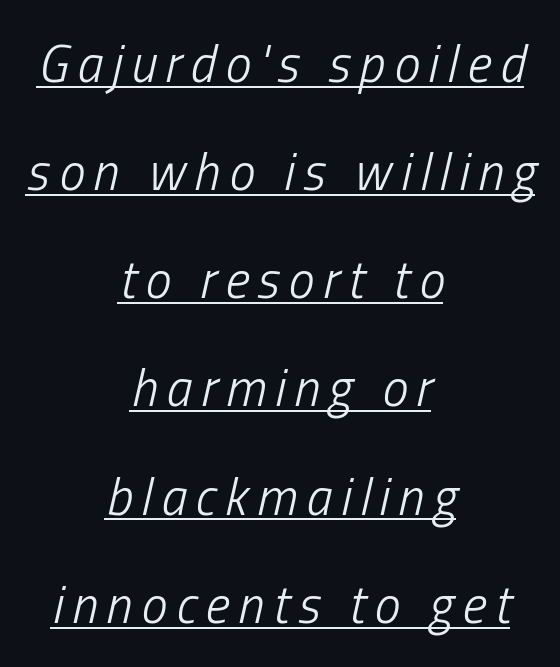
The image shows 52 px light, condensed type, italic (leaning right); set centered, loose line spacing (2.08x), underlined; low stroke contrast and a medium x-height.
